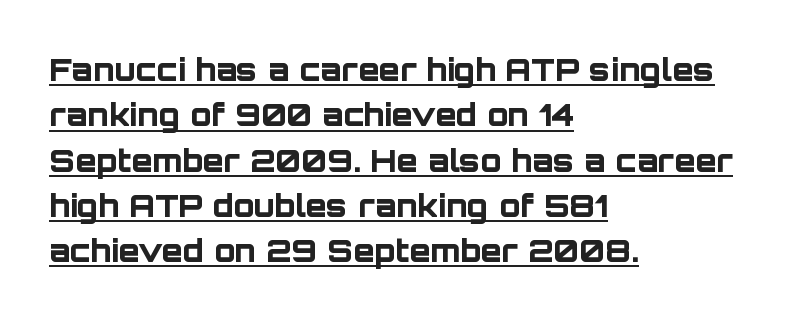
Q: Is the text bold? A: Yes.
Q: Is the text italic (slanted)? A: No, it is upright.
Q: Is the typeface a serif or a sans-serif typeface? A: Sans-serif.
Q: Is the text underlined? A: Yes.
Q: How is the paragraph aligned? A: Left-aligned.
Q: Is the spacing between letters normal or unusually wide? A: Normal.
Q: Is the spacing between lines tight, normal or loose? A: Normal.
Q: Width (condensed, normal, or wide)? A: Normal.
Q: Stroke contrast? A: Low.
Q: x-height? A: Large.
Q: Monospaced? A: No.
